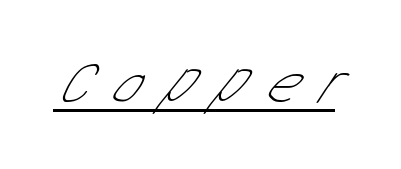
The image shows 62 px thin, condensed sans-serif type; set unusually wide letter spacing (+0.36 em), underlined; low stroke contrast and a medium x-height.
